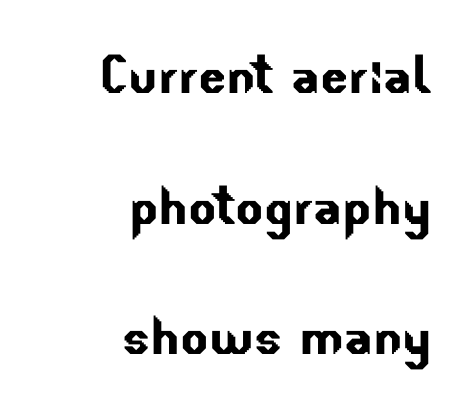
{"serif": "no", "width": "normal", "stroke_contrast": "low", "x_height": "small", "monospaced": "no", "underline": "no", "align": "right", "line_spacing": "loose", "line_spacing_ratio": 1.98, "letter_spacing": "normal", "letter_spacing_em": 0.0, "glyph_px": 66}
